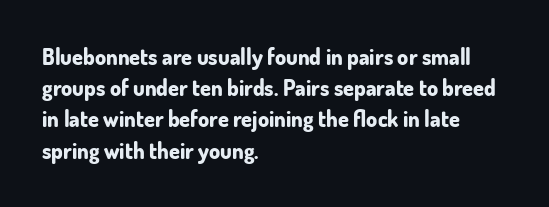
In CSS terms this would be text-align: left. Baseline-to-baseline distance is the conventional proportion of letter height. Notice how the stems are strictly vertical — no italics here. The space beneath each line is pristine and unruled. Spacing between characters is what you'd get straight out of the box. The passage shown is emphatically bold.
